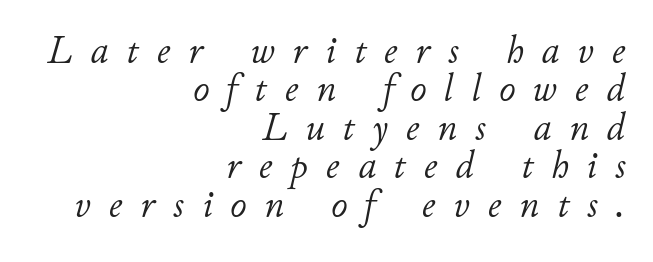
Regarding leading, the lines here are crowded together. Slant detected: the letters are inclined. The face used here is proportionally spaced, like ordinary book or web type. The horizontal fit of the characters is loose and conspicuously gappy.
